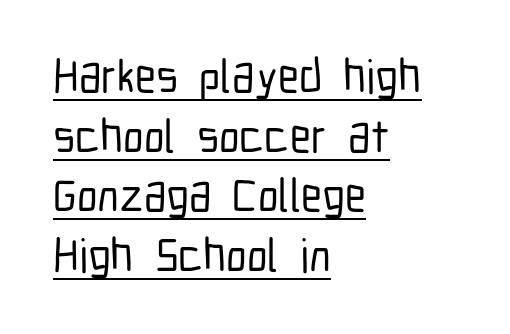
{"serif": "no", "italic": "no", "width": "condensed", "stroke_contrast": "low", "x_height": "medium", "monospaced": "no", "underline": "yes", "align": "left", "line_spacing": "normal", "line_spacing_ratio": 1.27, "letter_spacing": "normal", "letter_spacing_em": 0.0, "glyph_px": 47}
